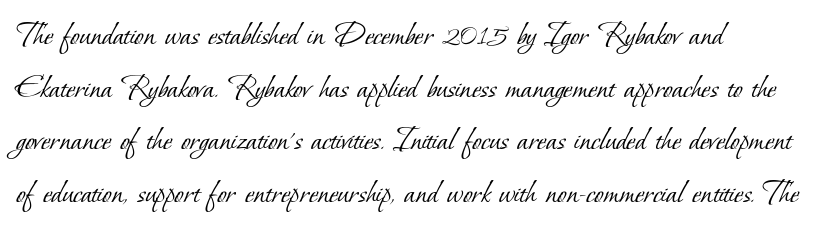
Q: Is the text bold? A: No.
Q: Is the typeface a serif or a sans-serif typeface? A: Serif.
Q: Is the text underlined? A: No.
Q: How is the paragraph aligned? A: Left-aligned.
Q: Is the spacing between letters normal or unusually wide? A: Normal.
Q: Is the spacing between lines tight, normal or loose? A: Normal.
Q: Width (condensed, normal, or wide)? A: Normal.
Q: Stroke contrast? A: Low.
Q: x-height? A: Small.
Q: Monospaced? A: No.
